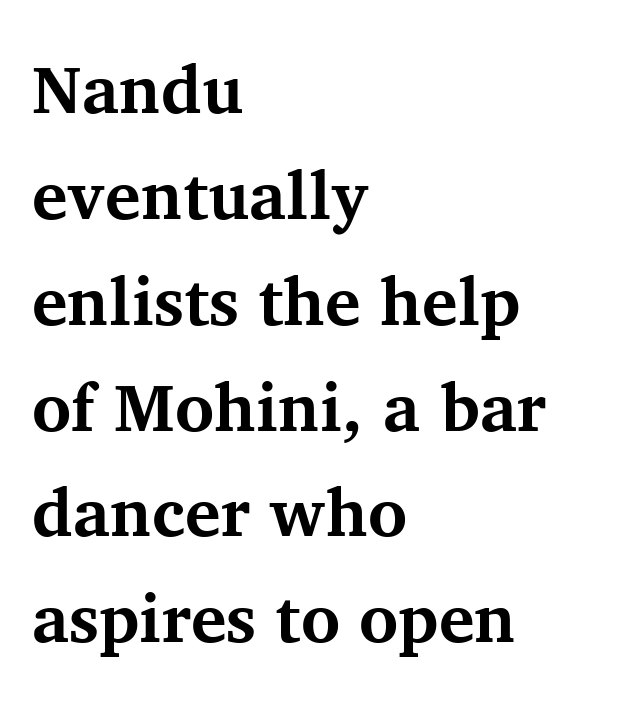
The image shows 67 px bold serif type, upright; set left-aligned, normal line spacing (1.58x), normal letter spacing, not underlined; medium stroke contrast and a medium x-height.
